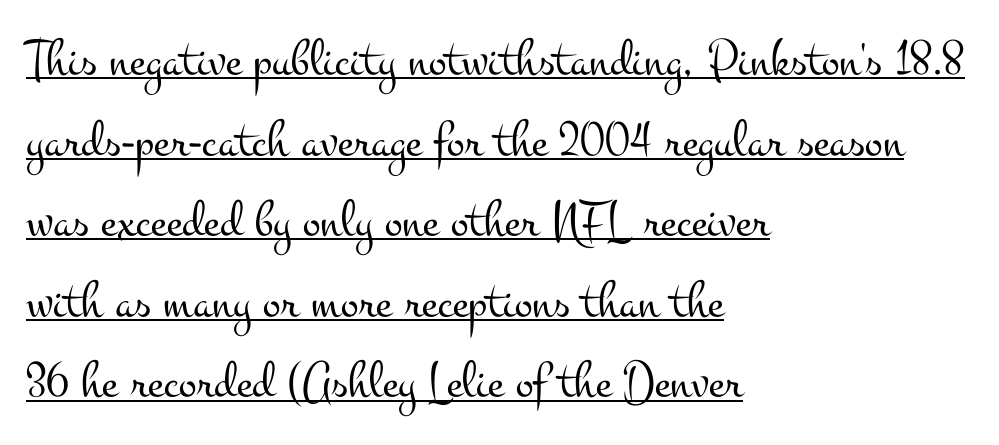
The image shows 53 px light, wide serif type; set left-aligned, normal line spacing (1.52x), normal letter spacing, underlined; medium stroke contrast and a small x-height.
